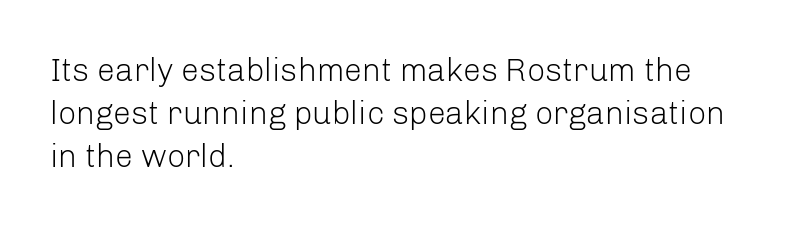
Ink coverage per letter is moderate at most. This sample uses a sans-serif face. This is the regular roman posture of the typeface. Just letters on the line, the space beneath them empty. Quick note: interline space is typical.
